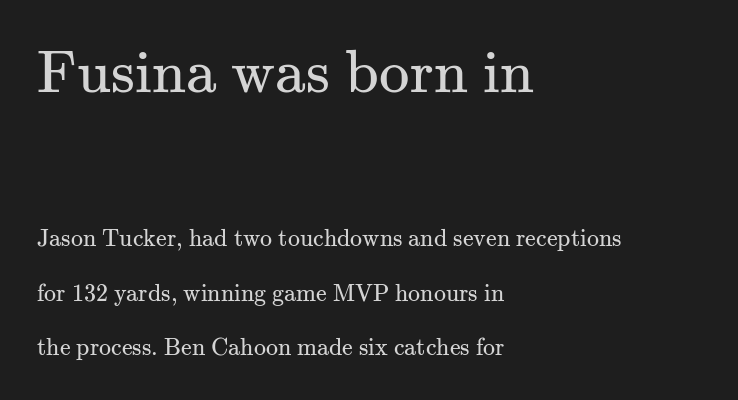
{"serif": "yes", "italic": "no", "bold": "no", "weight": "regular", "width": "normal", "stroke_contrast": "medium", "x_height": "small", "monospaced": "no", "underline": "no", "align": "left", "line_spacing": "loose", "line_spacing_ratio": 2.27, "letter_spacing": "normal", "letter_spacing_em": 0.0, "larger_block": "first", "size_ratio": 2.54, "glyph_px": 61}
